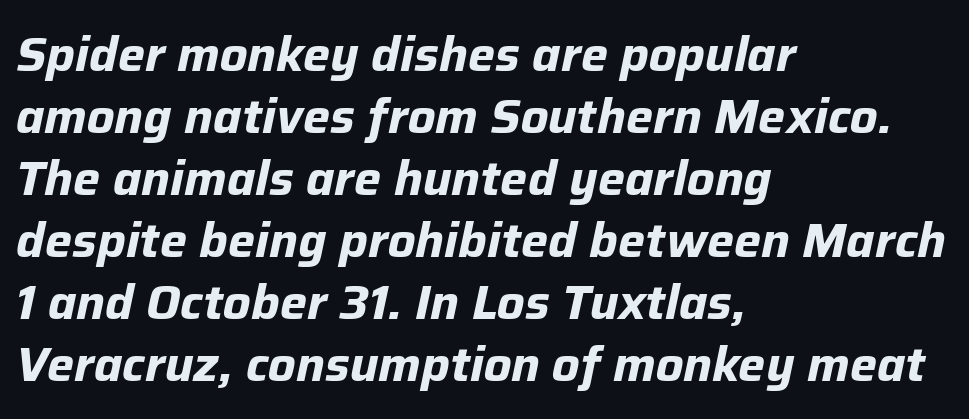
Proportional: the letters do not fall into vertical columns. Weight: bold. Successive baselines arrive at the customary interval. The face used here has a pronounced slope to its letters.
